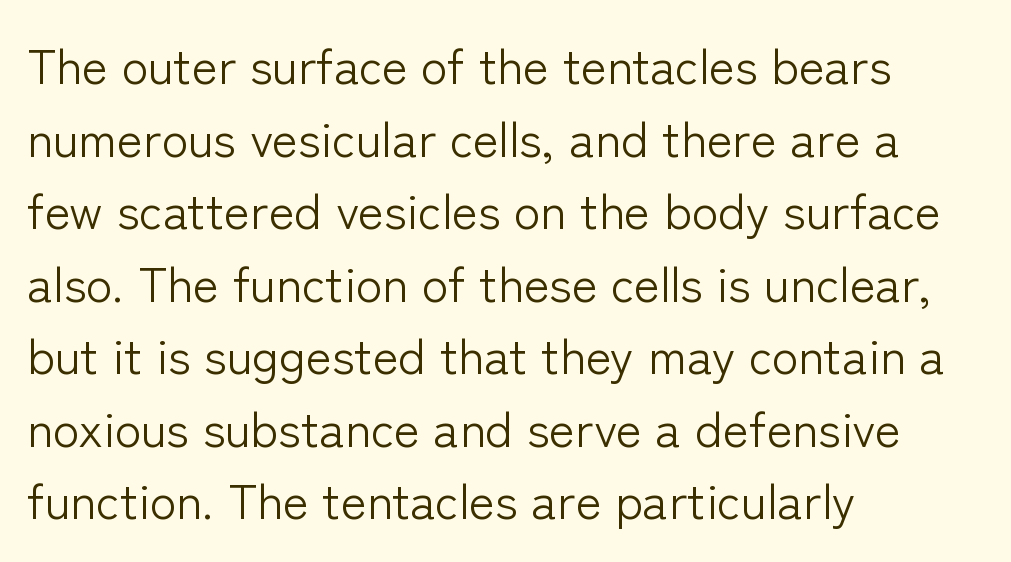
{"serif": "no", "italic": "no", "bold": "no", "weight": "light", "width": "normal", "stroke_contrast": "low", "x_height": "medium", "monospaced": "no", "underline": "no", "align": "left", "line_spacing": "normal", "line_spacing_ratio": 1.48, "letter_spacing": "normal", "letter_spacing_em": 0.0, "glyph_px": 49}
